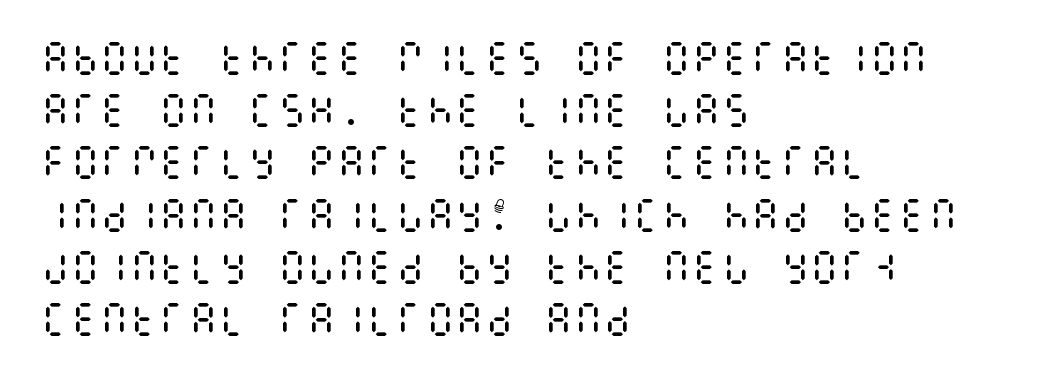
Q: Is the text bold? A: No.
Q: Is the text italic (slanted)? A: No, it is upright.
Q: Is the text underlined? A: No.
Q: How is the paragraph aligned? A: Left-aligned.
Q: Is the spacing between letters normal or unusually wide? A: Normal.
Q: Is the spacing between lines tight, normal or loose? A: Normal.
Q: Width (condensed, normal, or wide)? A: Condensed.
Q: Stroke contrast? A: Medium.
Q: x-height? A: Large.
